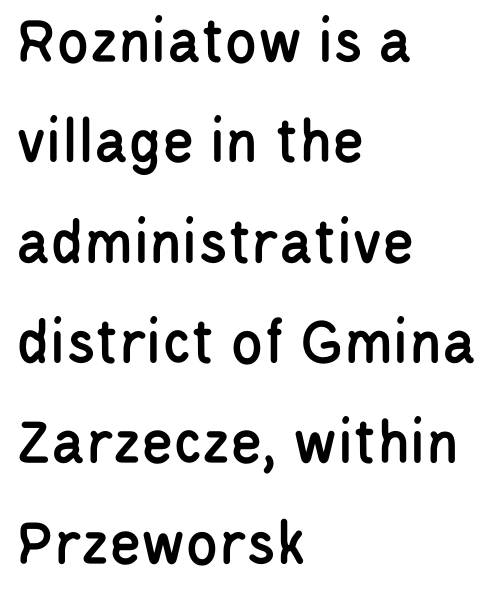
Q: Is the text italic (slanted)? A: No, it is upright.
Q: Is the typeface a serif or a sans-serif typeface? A: Sans-serif.
Q: Is the text underlined? A: No.
Q: How is the paragraph aligned? A: Left-aligned.
Q: Is the spacing between letters normal or unusually wide? A: Normal.
Q: Is the spacing between lines tight, normal or loose? A: Normal.
Q: Width (condensed, normal, or wide)? A: Condensed.
Q: Stroke contrast? A: Low.
Q: x-height? A: Large.
Q: Monospaced? A: No.
